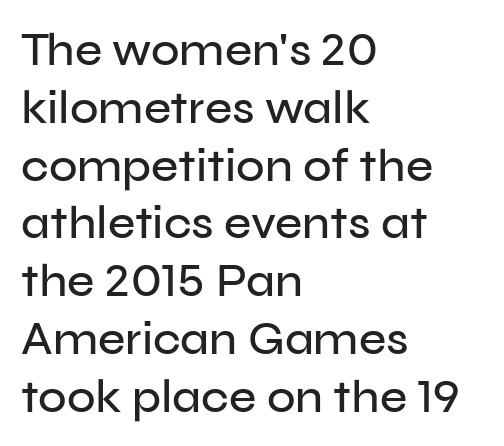
The image shows 47 px sans-serif type, upright; set left-aligned, line spacing 1.23x, normal letter spacing, not underlined; low stroke contrast and a medium x-height.
